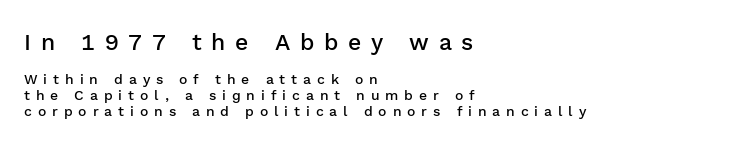
Every character sits straight up, as roman type does. Baseline-to-baseline distance is barely more than the letter height. How are the letters spaced? Widely, with obvious added tracking. The paragraph shown leans on its left margin. Size hierarchy here favors the leading block over the trailing one.
